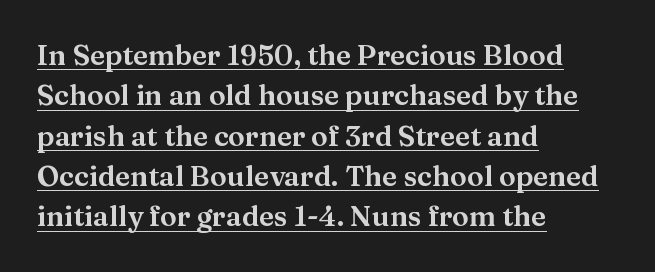
The image shows 28 px wide serif type, upright; set left-aligned, normal line spacing (1.44x), normal letter spacing, underlined; medium stroke contrast and a medium x-height.
